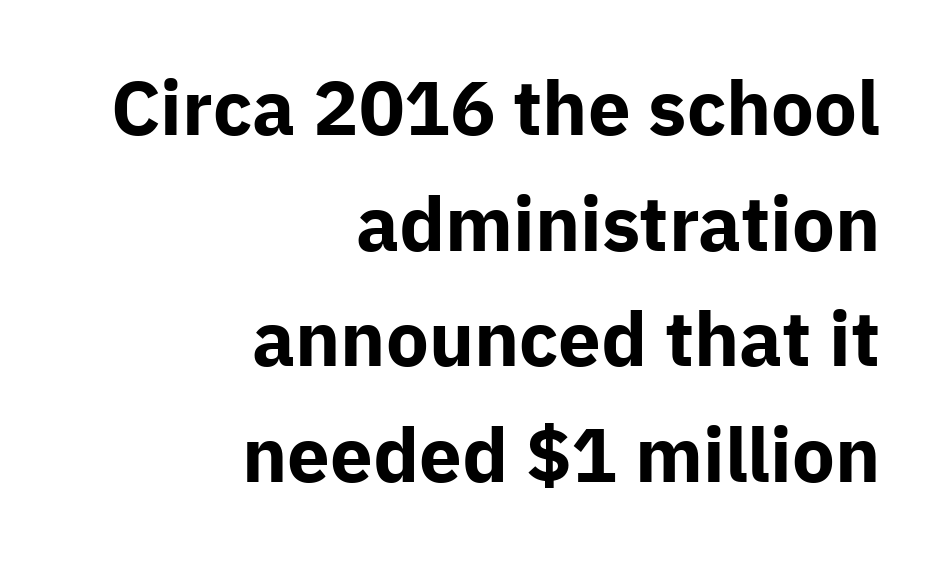
Character widths vary here, with narrow letters taking less room than wide ones. The passage shown is not underscored anywhere. This sample uses a sans-serif face. Normally led — the rows are evenly, conventionally spaced. The paragraph has a hard right edge and a soft left edge. Italic? Not at all — the glyphs are vertical.
